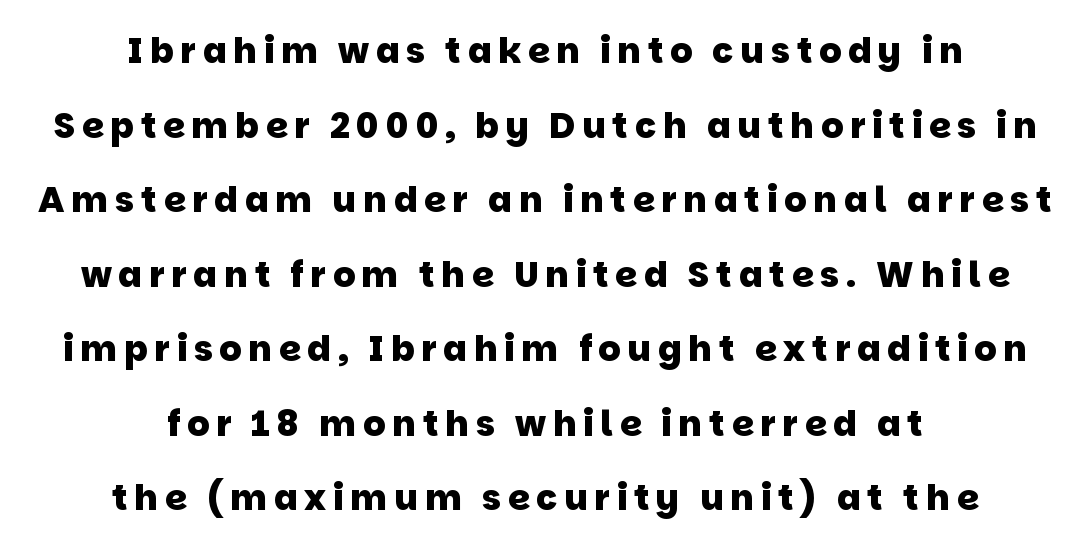
Q: Is the text bold? A: Yes.
Q: Is the typeface a serif or a sans-serif typeface? A: Sans-serif.
Q: Is the text underlined? A: No.
Q: How is the paragraph aligned? A: Centered.
Q: Is the spacing between lines tight, normal or loose? A: Loose.
Q: Width (condensed, normal, or wide)? A: Normal.
Q: Stroke contrast? A: Low.
Q: x-height? A: Large.
Q: Monospaced? A: No.
